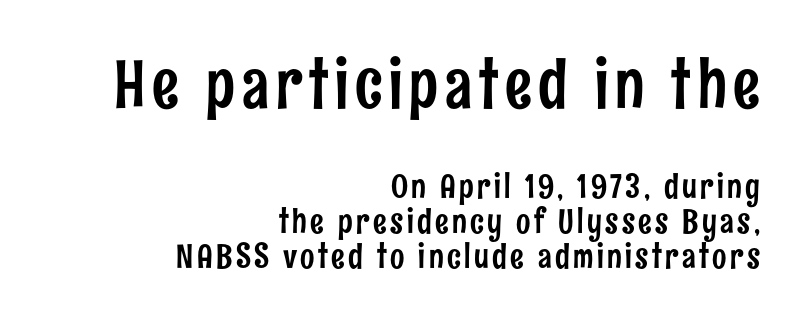
Letters rest on an invisible, unmarked baseline. These lines are rendered in a variable-pitch font. The first block has been scaled up relative to the second. Successive baselines arrive quickly, one right under another. Italic: no, the glyphs are upright roman.
